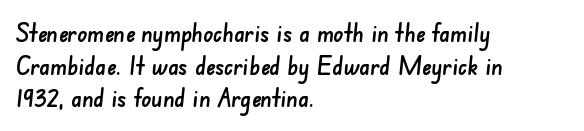
{"underline": "no", "align": "left", "line_spacing": "normal", "line_spacing_ratio": 1.31, "letter_spacing": "normal", "letter_spacing_em": 0.0, "glyph_px": 25}
